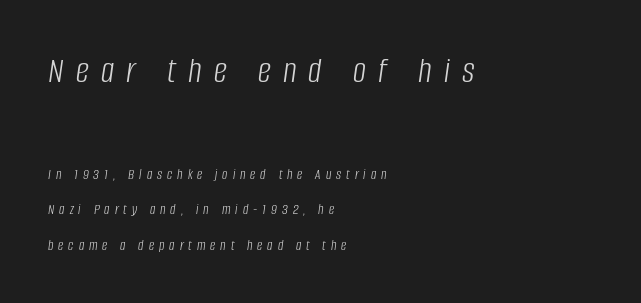
Bigger letters appear in the top chunk; the bottom chunk is reduced. Regarding leading, the lines here are spaced well apart. The text block is weighted toward the left margin, trailing off unevenly rightward. The letterforms stand isolated, each surrounded by extra space. Varying glyph widths throughout — classic text-font behaviour. Italic? Definitely — the glyphs are oblique.
